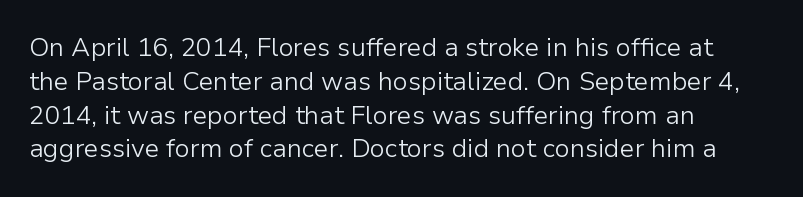
The image shows 26 px text type, upright; set left-aligned, normal line spacing (1.3x), normal letter spacing, not underlined.
